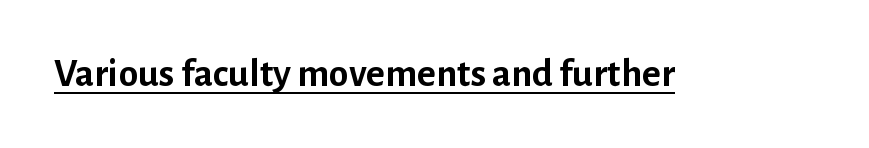
The image shows 40 px semibold sans-serif type, upright; set normal letter spacing, underlined; low stroke contrast and a medium x-height.
